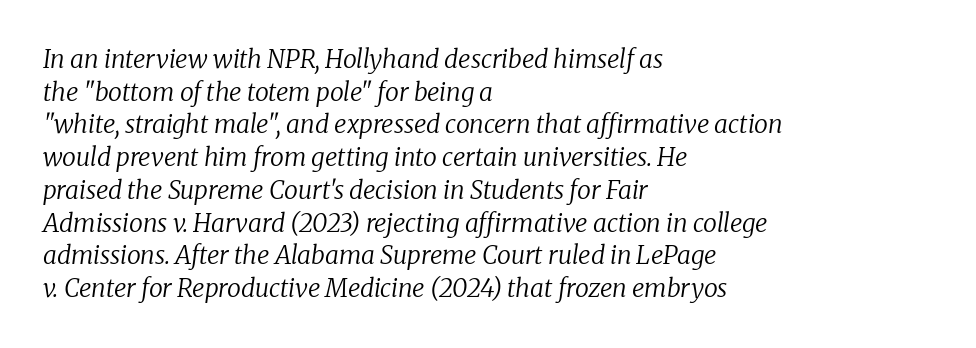
Underline: absent. The space between consecutive lines is moderate. Letters have the restrained weight of plain body copy at most. This sample is left-justified, so line endings fall wherever the words run out.
